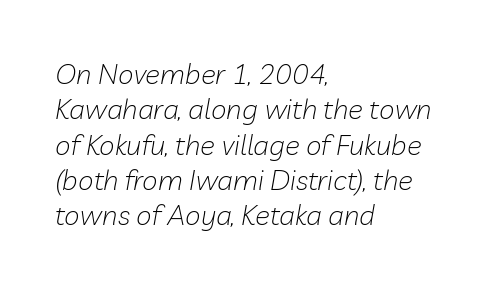
{"italic": "yes", "lean": "right", "slant_degrees": 10, "bold": "no", "weight": "light", "width": "normal", "stroke_contrast": "low", "x_height": "medium", "monospaced": "no", "underline": "no", "align": "left", "line_spacing": "normal", "line_spacing_ratio": 1.26, "letter_spacing": "normal", "letter_spacing_em": 0.0, "glyph_px": 28}
